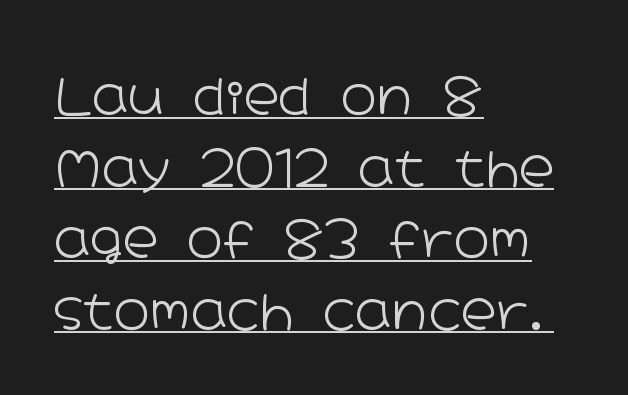
The font is comparable to plain body text, perhaps lighter. This sample uses an upright cut, with every glyph sitting square on the baseline. Character widths vary here, with narrow letters taking less room than wide ones. The rag falls on the right side of this text block. Default kerning and tracking; the words read as compact shapes. Compared with typical paragraphs, the rows here are spaced about the same.
